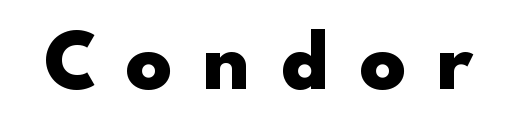
Q: Is the text bold? A: Yes.
Q: Is the text italic (slanted)? A: No, it is upright.
Q: Is the typeface a serif or a sans-serif typeface? A: Sans-serif.
Q: Is the text underlined? A: No.
Q: Is the spacing between letters normal or unusually wide? A: Unusually wide.
Q: Width (condensed, normal, or wide)? A: Normal.
Q: x-height? A: Small.
Q: Monospaced? A: No.
